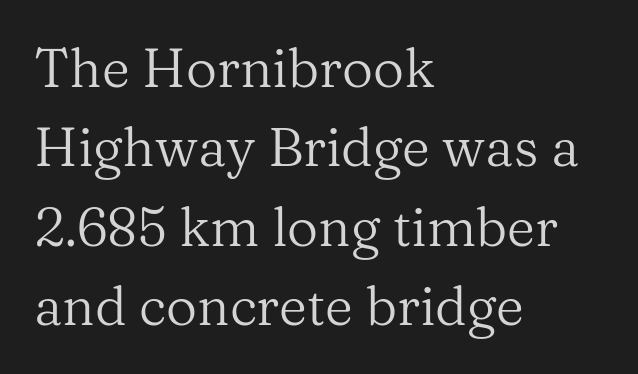
The image shows 54 px regular-weight serif type, upright; set left-aligned, normal line spacing (1.47x), normal letter spacing, not underlined; medium stroke contrast and a medium x-height.
